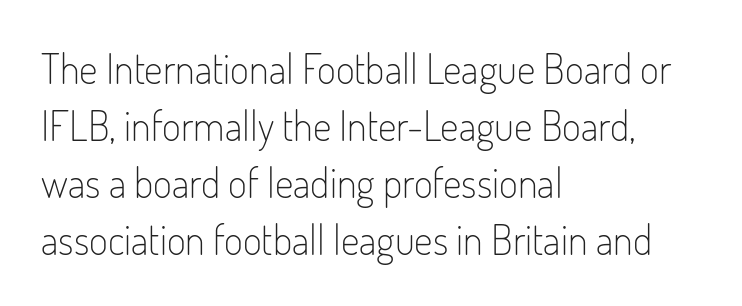
{"serif": "no", "italic": "no", "bold": "no", "weight": "light", "width": "condensed", "stroke_contrast": "low", "x_height": "small", "monospaced": "no", "underline": "no", "align": "left", "line_spacing": "normal", "line_spacing_ratio": 1.39, "letter_spacing": "normal", "letter_spacing_em": 0.0, "glyph_px": 41}
